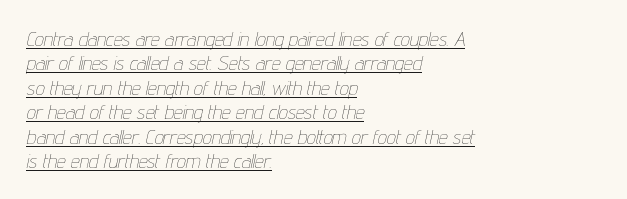
Q: Is the text bold? A: No.
Q: Is the text italic (slanted)? A: Yes, it leans right by about 12 degrees.
Q: Is the text underlined? A: Yes.
Q: How is the paragraph aligned? A: Left-aligned.
Q: Is the spacing between letters normal or unusually wide? A: Normal.
